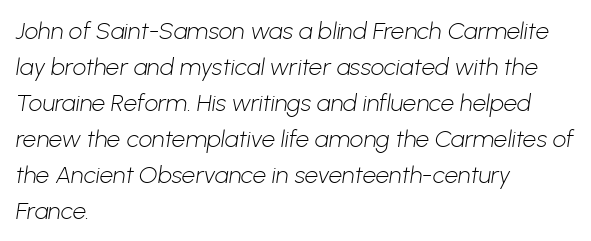
The characters are drawn with everyday or finer stroke widths. This sample is left-justified, so line endings fall wherever the words run out. Successive baselines arrive at the customary interval. Short note: letters normally spaced.
